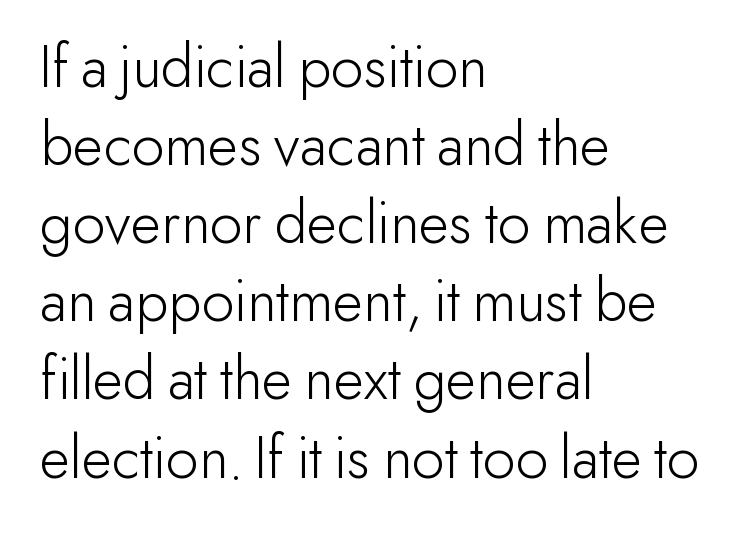
The image shows 63 px light sans-serif type, upright; set left-aligned, line spacing 1.24x, normal letter spacing, not underlined; low stroke contrast and a small x-height.
